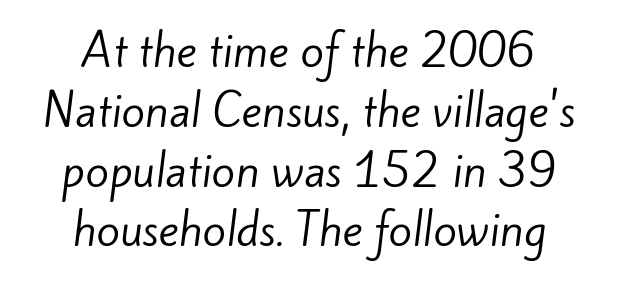
Q: Is the text bold? A: No.
Q: Is the typeface a serif or a sans-serif typeface? A: Sans-serif.
Q: Is the text underlined? A: No.
Q: How is the paragraph aligned? A: Centered.
Q: Is the spacing between letters normal or unusually wide? A: Normal.
Q: Is the spacing between lines tight, normal or loose? A: Normal.
Q: Width (condensed, normal, or wide)? A: Normal.
Q: Stroke contrast? A: Low.
Q: x-height? A: Small.
Q: Monospaced? A: No.
